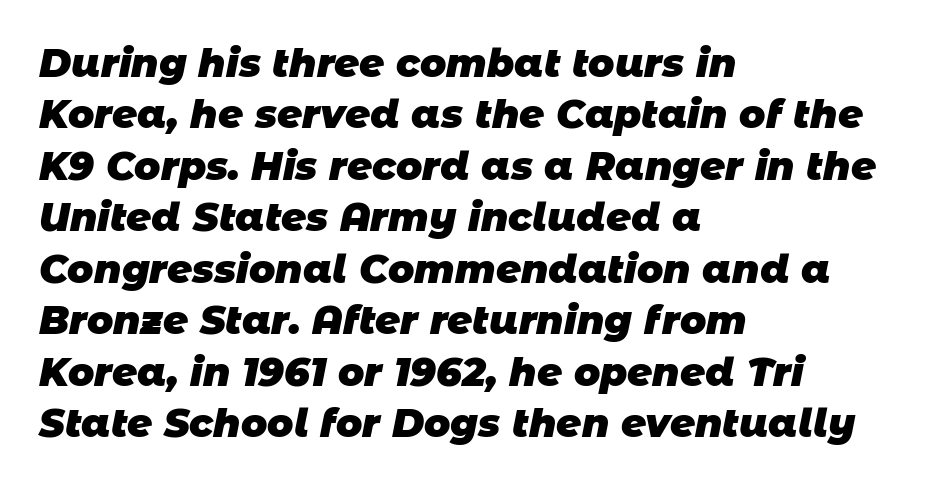
Q: Is the text bold? A: Yes.
Q: Is the typeface a serif or a sans-serif typeface? A: Sans-serif.
Q: Is the text underlined? A: No.
Q: How is the paragraph aligned? A: Left-aligned.
Q: Is the spacing between letters normal or unusually wide? A: Normal.
Q: Is the spacing between lines tight, normal or loose? A: Normal.
Q: Width (condensed, normal, or wide)? A: Normal.
Q: Stroke contrast? A: Low.
Q: x-height? A: Large.
Q: Monospaced? A: No.
